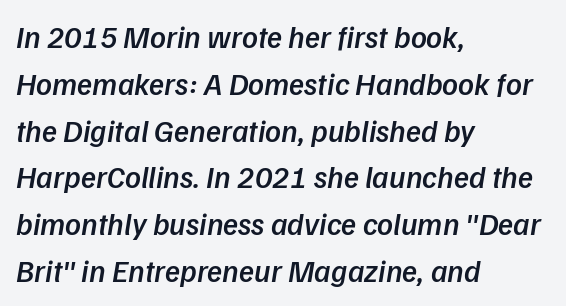
The image shows 31 px semibold sans-serif type; set left-aligned, normal line spacing (1.51x), normal letter spacing, not underlined; low stroke contrast and a medium x-height.
